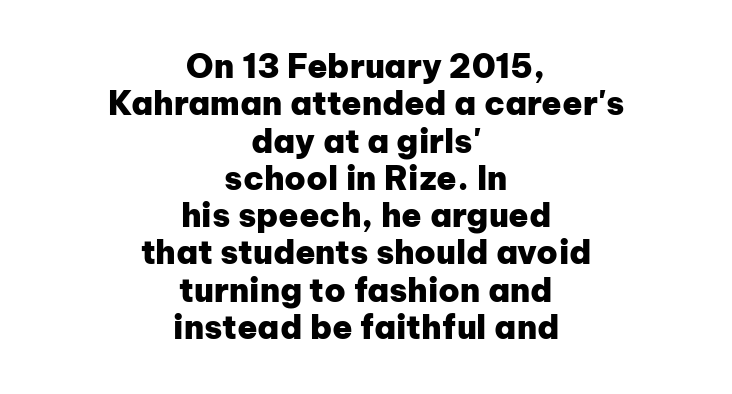
Q: Is the text bold? A: Yes.
Q: Is the text italic (slanted)? A: No, it is upright.
Q: Is the typeface a serif or a sans-serif typeface? A: Sans-serif.
Q: Is the text underlined? A: No.
Q: How is the paragraph aligned? A: Centered.
Q: Is the spacing between letters normal or unusually wide? A: Normal.
Q: Is the spacing between lines tight, normal or loose? A: Tight.
Q: Width (condensed, normal, or wide)? A: Normal.
Q: Stroke contrast? A: Low.
Q: x-height? A: Medium.
Q: Monospaced? A: No.
